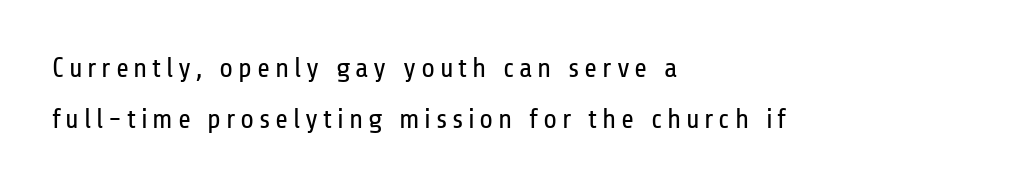
{"serif": "no", "italic": "no", "bold": "no", "weight": "regular", "width": "condensed", "stroke_contrast": "low", "x_height": "medium", "monospaced": "no", "underline": "no", "align": "left", "line_spacing_ratio": 1.82, "glyph_px": 28}
